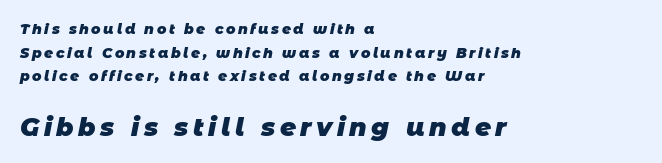
The image shows 25 px bold type; set left-aligned, normal line spacing (1.68x), not underlined; the second (bottom) block is 1.79x larger.
